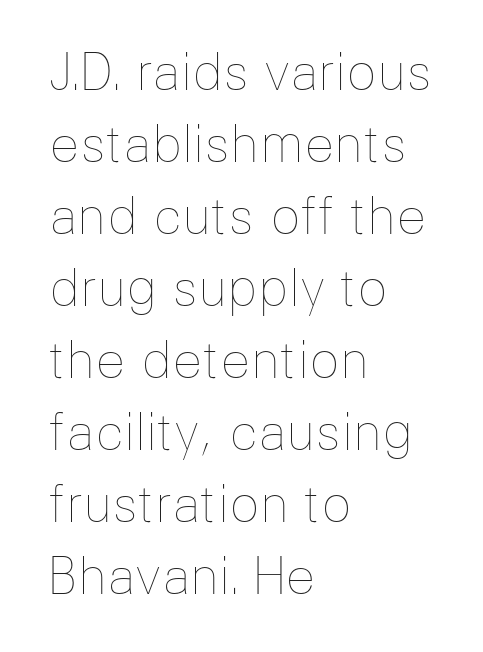
The image shows 50 px thin type, upright; set left-aligned, normal line spacing (1.44x), normal letter spacing, not underlined; low stroke contrast and a medium x-height.
